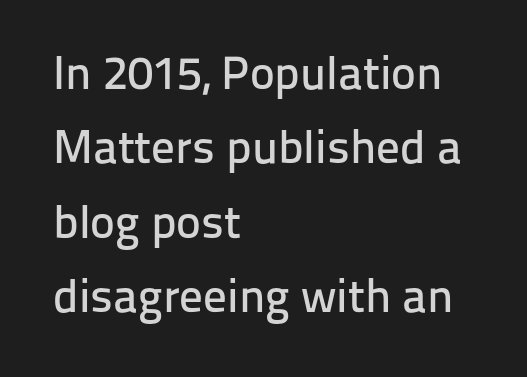
These lines are set flush left with a ragged right edge. This sample has the flowing, uneven cadence of proportional lettering. Each word holds together tightly as a unit, with standard inter-letter gaps. Descender tails drop into unmarked territory.
